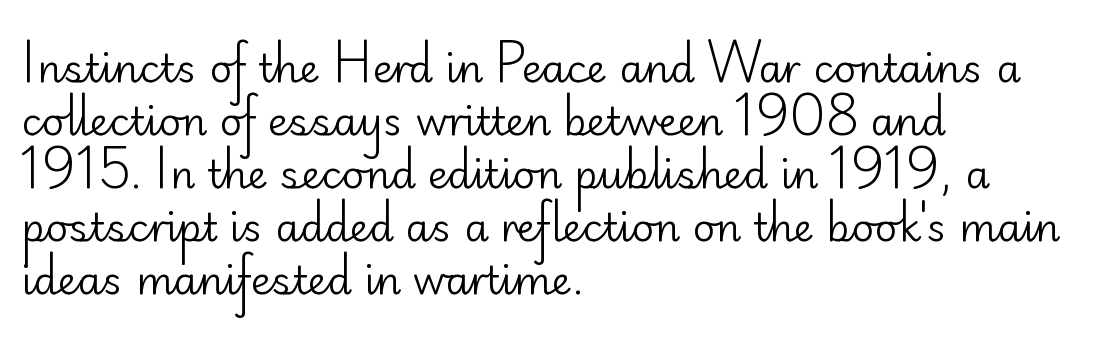
The text was rendered using a sans face with plain stroke endings. Honestly, there is no underline to notice here at all. Does the leading feel generous? No, just average. Upright lettering throughout.
